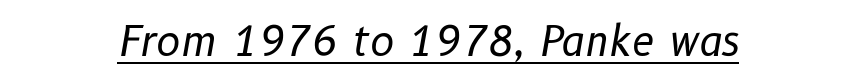
Does the lettering tilt? It does — this is italic. Compared with undecorated copy, this sample adds a rule below the words. Character widths vary here, with narrow letters taking less room than wide ones. No extra ink here — the face is not bold. Standard letterfit; no display-style spreading of the glyphs.
